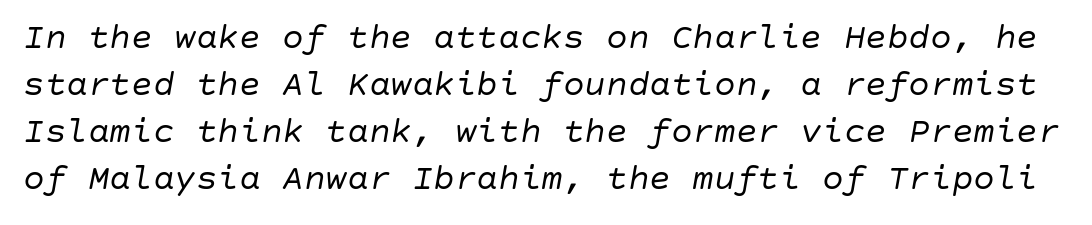
Q: Is the text bold? A: No.
Q: Is the text italic (slanted)? A: Yes, it leans right by about 10 degrees.
Q: Is the text underlined? A: No.
Q: Is the spacing between letters normal or unusually wide? A: Normal.
Q: Is the spacing between lines tight, normal or loose? A: Normal.
Q: Width (condensed, normal, or wide)? A: Normal.
Q: Stroke contrast? A: Low.
Q: x-height? A: Large.
